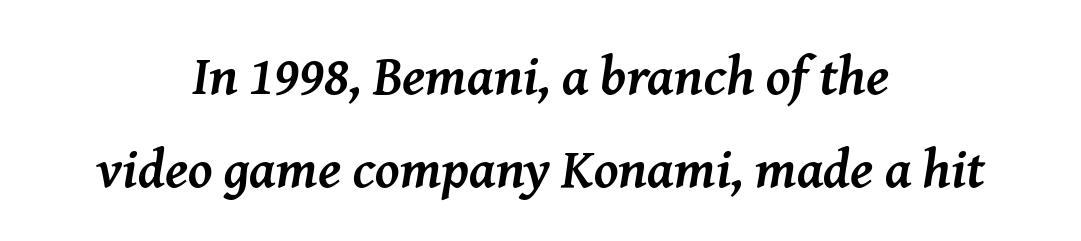
The image shows 55 px semibold serif type, italic (leaning right); set centered, normal line spacing (1.69x), normal letter spacing, not underlined; medium stroke contrast and a medium x-height.
